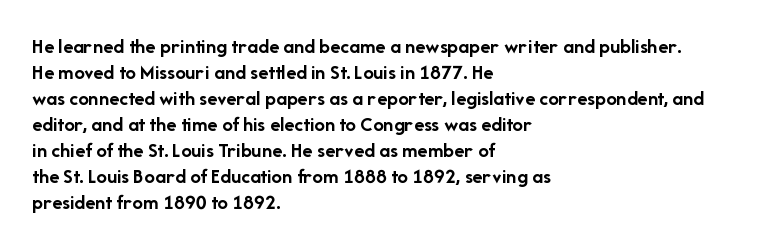
Q: Is the text bold? A: Yes.
Q: Is the text italic (slanted)? A: No, it is upright.
Q: Is the text underlined? A: No.
Q: How is the paragraph aligned? A: Left-aligned.
Q: Is the spacing between letters normal or unusually wide? A: Normal.
